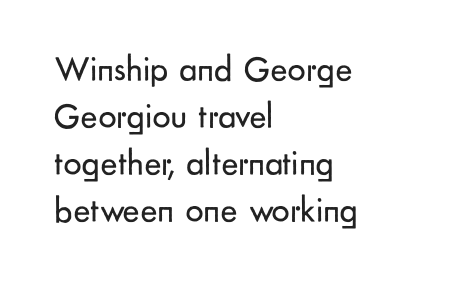
Counters stay open thanks to moderate or lighter strokes. Does extra space separate the letters? No, they use regular spacing. A normal amount of white space separates one row of letters from the next. Spacing verdict: proportional, widths tailored to each character.
